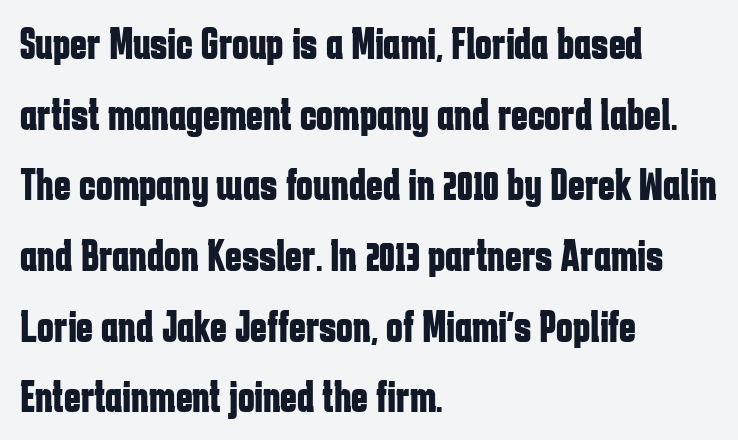
Each line starts at the same left margin while the right side varies. Each letter keeps its own natural width here, so spacing adapts to shape. Does extra space separate the letters? No, they use regular spacing. The rows are spaced the way most documents space them. Every character sits straight up, as roman type does. The foot of each line stays bare and open.
